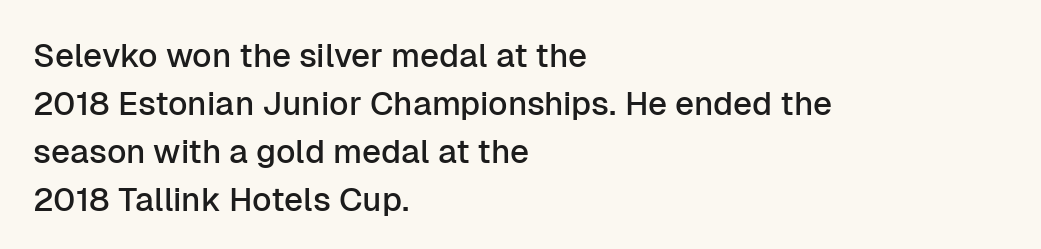
The image shows 33 px sans-serif type, upright; set left-aligned, normal line spacing (1.45x), normal letter spacing, not underlined; low stroke contrast and a medium x-height.
